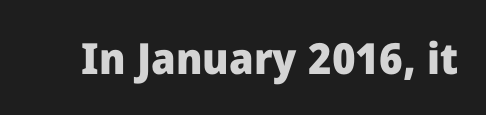
{"serif": "no", "italic": "no", "bold": "yes", "weight": "heavy", "width": "normal", "stroke_contrast": "low", "x_height": "medium", "monospaced": "no", "underline": "no", "letter_spacing": "normal", "letter_spacing_em": 0.0, "glyph_px": 43}
